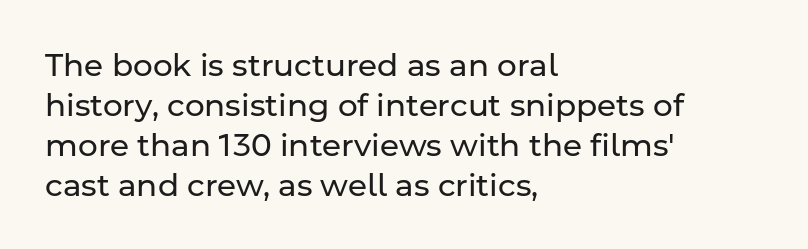
Q: Is the text bold? A: No.
Q: Is the text italic (slanted)? A: No, it is upright.
Q: Is the typeface a serif or a sans-serif typeface? A: Sans-serif.
Q: Is the text underlined? A: No.
Q: How is the paragraph aligned? A: Left-aligned.
Q: Is the spacing between letters normal or unusually wide? A: Normal.
Q: Is the spacing between lines tight, normal or loose? A: Normal.
Q: Width (condensed, normal, or wide)? A: Normal.
Q: Stroke contrast? A: Low.
Q: x-height? A: Medium.
Q: Monospaced? A: No.
